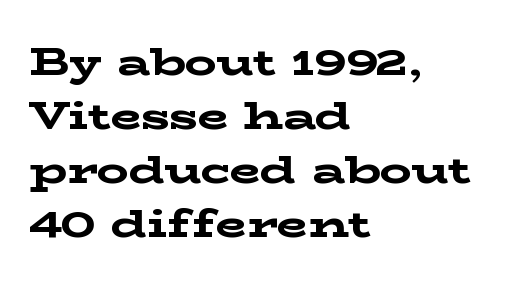
Plenty of ink on the page — the face is bold. A student would call this left alignment; a typographer would say flush left, rag right. Little horizontal feet cap the strokes, marking this as serif type. Here the designer chose a conventional face with non-uniform glyph widths. Plain, unruled lines of type. Nothing unusual about the tracking: characters are spaced as the font intends.
